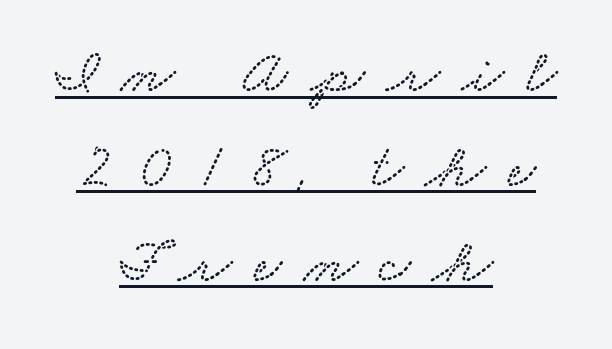
The image shows 62 px wide type; set centered, normal line spacing (1.53x), unusually wide letter spacing (+0.35 em), underlined; low stroke contrast and a small x-height.
